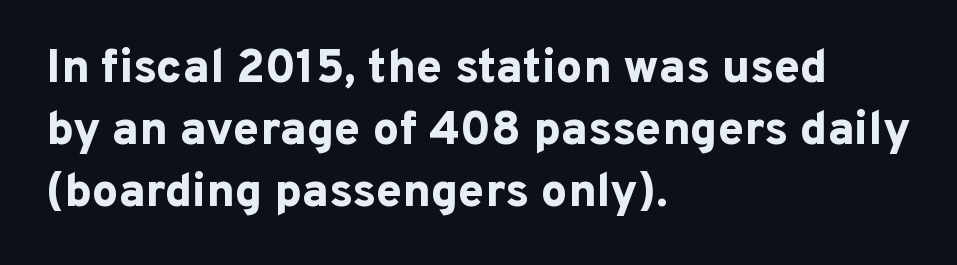
The image shows 47 px bold sans-serif type, upright; set left-aligned, normal line spacing (1.32x), normal letter spacing, not underlined; low stroke contrast and a medium x-height.
